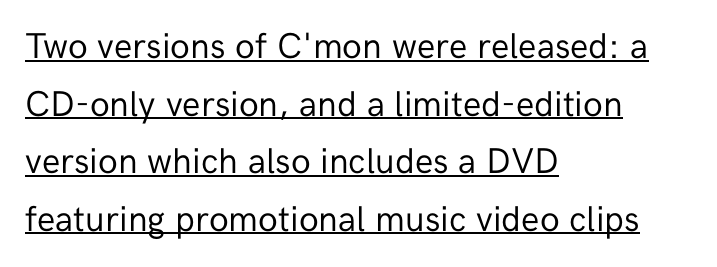
Q: Is the text bold? A: No.
Q: Is the text italic (slanted)? A: No, it is upright.
Q: Is the typeface a serif or a sans-serif typeface? A: Sans-serif.
Q: Is the text underlined? A: Yes.
Q: How is the paragraph aligned? A: Left-aligned.
Q: Is the spacing between letters normal or unusually wide? A: Normal.
Q: Is the spacing between lines tight, normal or loose? A: Normal.
Q: Width (condensed, normal, or wide)? A: Normal.
Q: Stroke contrast? A: Low.
Q: x-height? A: Medium.
Q: Monospaced? A: No.
